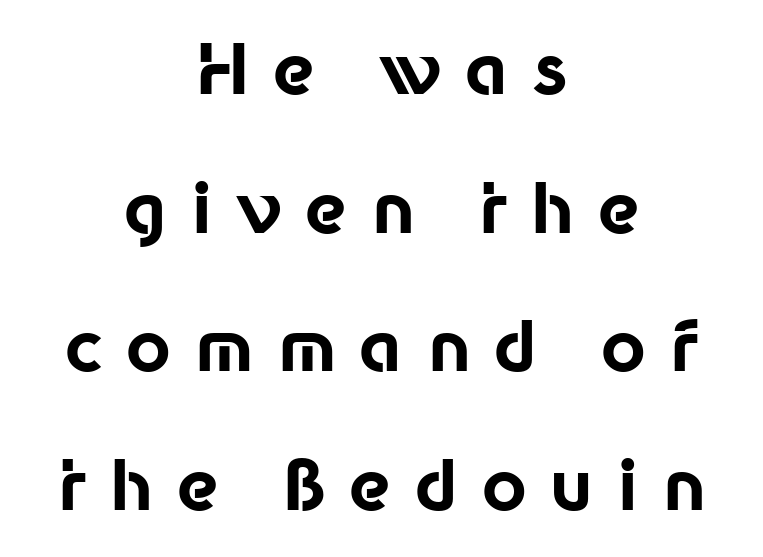
The image shows 69 px bold sans-serif type, upright; set centered, loose line spacing (2.01x), unusually wide letter spacing (+0.34 em), not underlined; low stroke contrast and a medium x-height.
